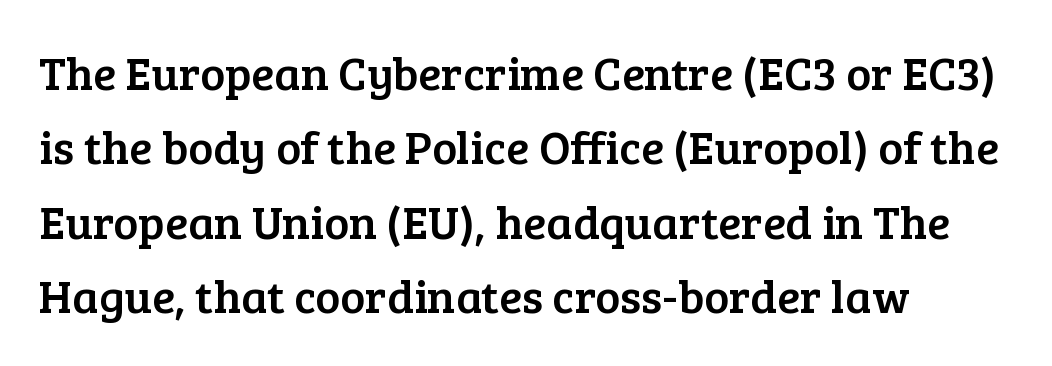
Beneath every word, the page is bare. Every character sits straight up, as roman type does. Evenly set lines give the paragraph a standard silhouette. Inter-character spacing is left at the font's built-in metrics. These lines stack with their left ends in a neat column.
